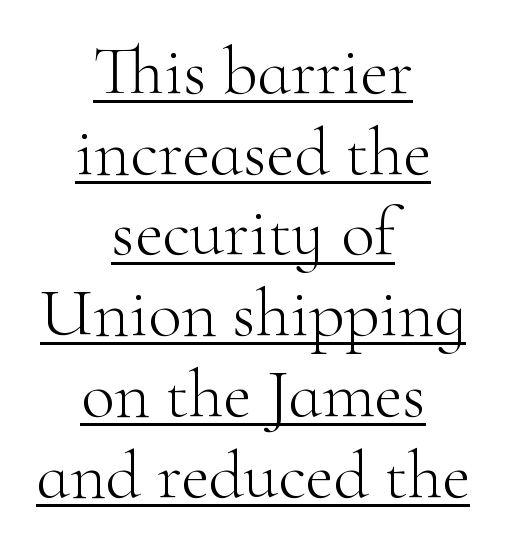
Tracking here is standard; glyphs follow each other at the usual distance. These lines stack symmetrically, like a column narrowing and widening about its center. Observe the serifs anchoring each vertical stroke in this sample. Upright lettering throughout.
